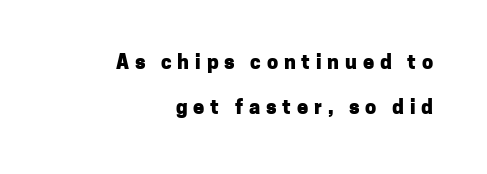
Inter-character spacing is expanded well beyond the font's built-in metrics. The space between consecutive lines is lavish. Glance below the letters and you will spot only blank space. The letters stand straight up with perfectly vertical stems. How heavy is the stroke? Heavy — this is a bold.
